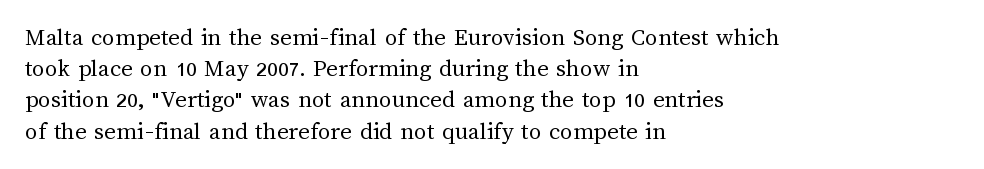
{"italic": "no", "bold": "no", "underline": "no", "align": "left", "line_spacing": "normal", "line_spacing_ratio": 1.25, "letter_spacing": "normal", "letter_spacing_em": 0.0, "glyph_px": 25}
